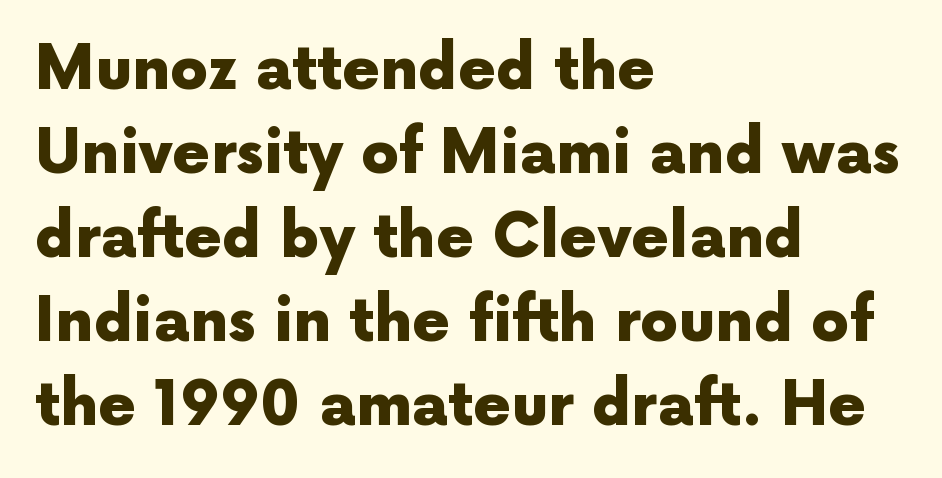
Posture: upright roman. One-word summary of the alignment: left. The type family on display is of the sans-serif kind. Note the varied advance widths — an 'i' is clearly narrower than an 'm'. Notice how descenders clear the ascenders below comfortably — that's standard leading. The horizontal fit of the characters is conventional and even.
